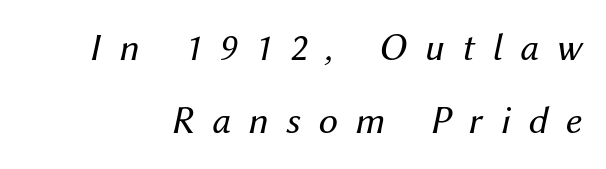
The image shows 39 px regular-weight type, italic (leaning right); set line spacing 1.88x, unusually wide letter spacing (+0.46 em), not underlined; medium stroke contrast and a medium x-height.
